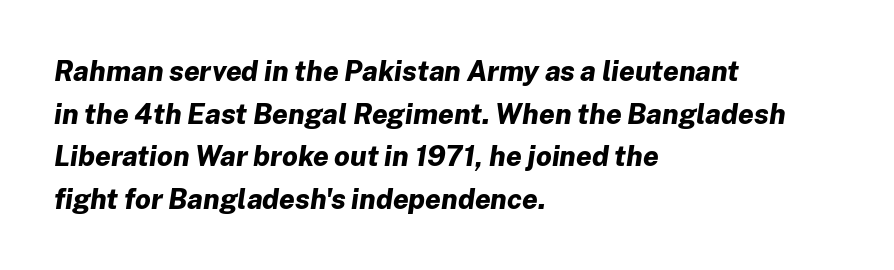
The image shows 28 px bold type, italic (leaning right); set left-aligned, normal line spacing (1.52x), normal letter spacing, not underlined; low stroke contrast and a medium x-height.
